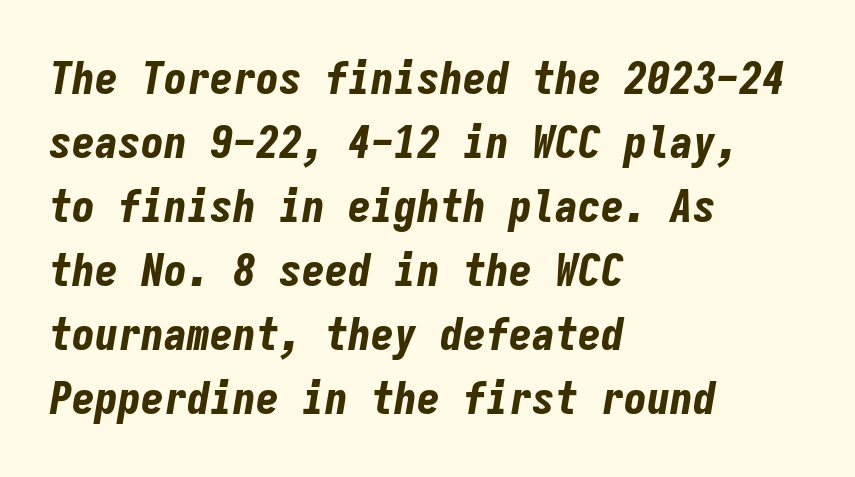
The image shows 46 px bold, condensed type, italic (leaning right), monospaced; set left-aligned, normal line spacing (1.39x), normal letter spacing, not underlined; low stroke contrast and a medium x-height.
